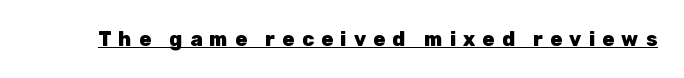
{"italic": "no", "bold": "yes", "underline": "yes", "letter_spacing": "wide", "letter_spacing_em": 0.36, "glyph_px": 20}
